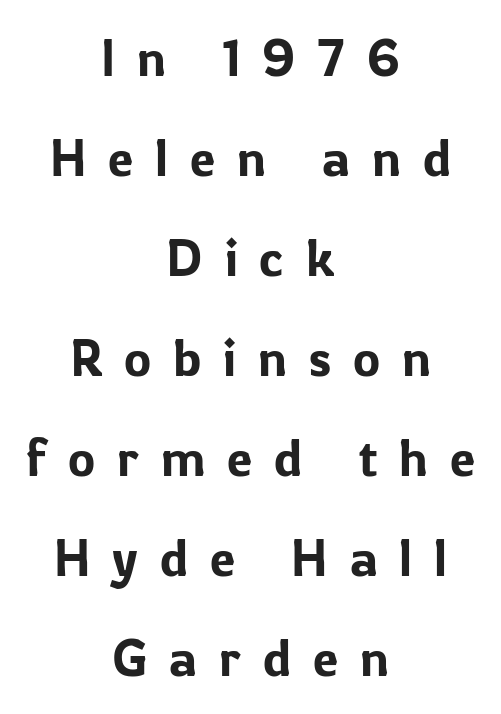
Notice the wide empty band between every row — that's loose leading. How are the letters spaced? Widely, with obvious added tracking. Layout note: lines centered. Honestly, there is no underline to notice here at all. Is this a fixed-width face? No — the glyphs have proportional, varying widths.
